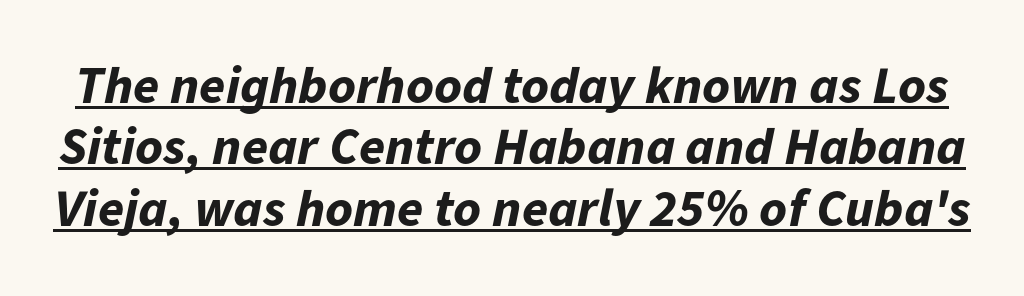
{"italic": "yes", "lean": "right", "slant_degrees": 11, "bold": "yes", "weight": "bold", "width": "normal", "stroke_contrast": "low", "x_height": "medium", "monospaced": "no", "underline": "yes", "line_spacing_ratio": 1.16, "letter_spacing": "normal", "letter_spacing_em": 0.0, "glyph_px": 53}
